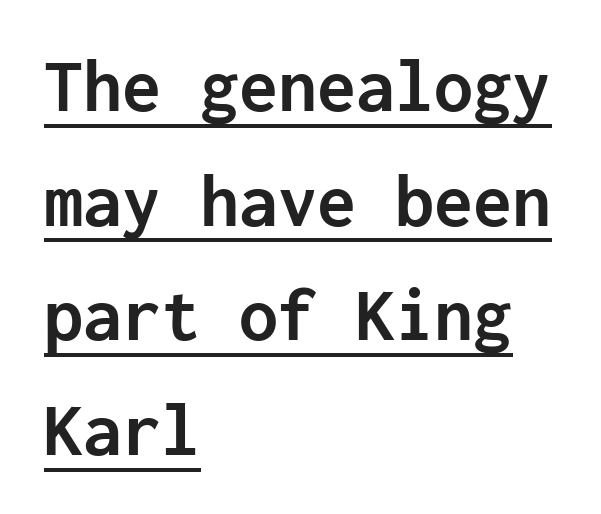
Q: Is the text bold? A: Yes.
Q: Is the text italic (slanted)? A: No, it is upright.
Q: Is the typeface a serif or a sans-serif typeface? A: Sans-serif.
Q: Is the text underlined? A: Yes.
Q: How is the paragraph aligned? A: Left-aligned.
Q: Is the spacing between letters normal or unusually wide? A: Normal.
Q: Is the spacing between lines tight, normal or loose? A: Normal.
Q: Width (condensed, normal, or wide)? A: Normal.
Q: Stroke contrast? A: Low.
Q: x-height? A: Medium.
Q: Monospaced? A: Yes.
